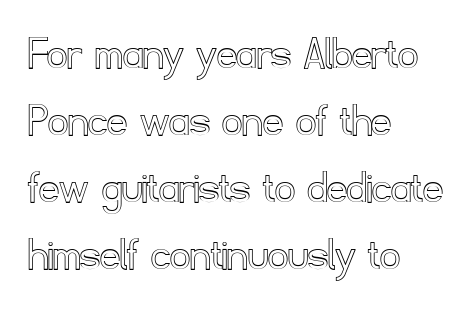
The lettering holds an erect, upright posture throughout. This rendering features lettering with no underline. The letterforms sit shoulder to shoulder at normal distance. A student would call this left alignment; a typographer would say flush left, rag right. You could not count columns in this text — the font is proportionally spaced. This block has exactly the height ordinary leading produces.
